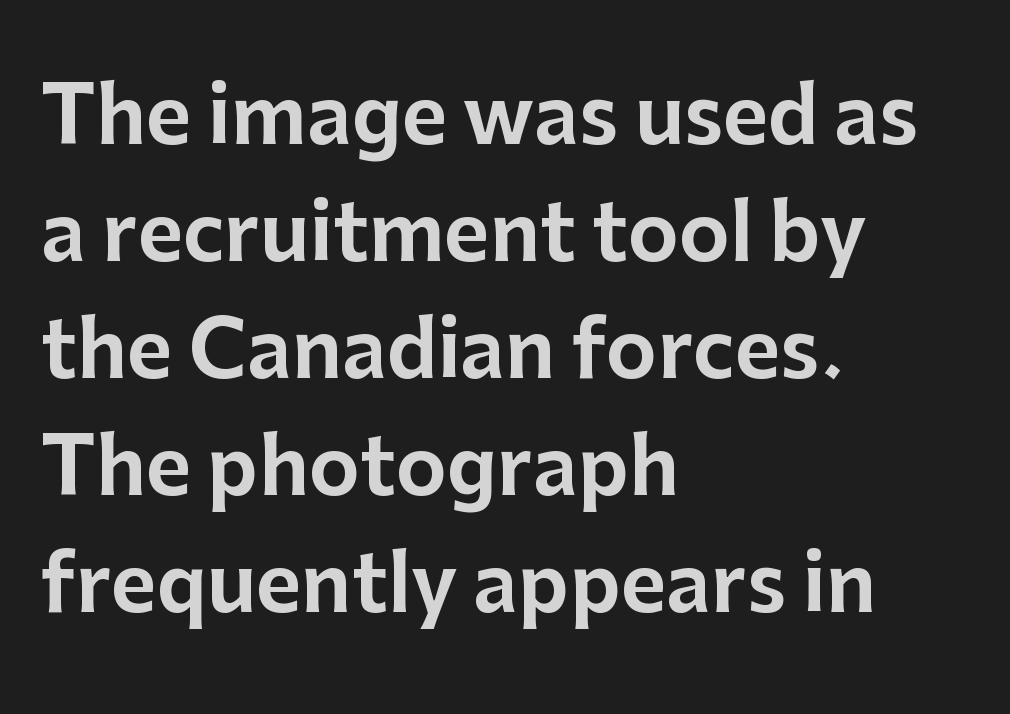
The image shows 78 px sans-serif type, upright; set left-aligned, normal line spacing (1.5x), normal letter spacing, not underlined; low stroke contrast and a medium x-height.
